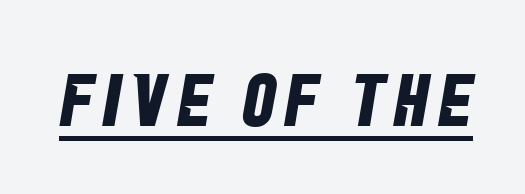
This is heavy type, rendered in bold. The rendering uses natural spacing where letterforms have individual widths. Check the space under the baseline: a stroke is drawn there. Each letter's strokes conclude bluntly, with no projecting serifs.
